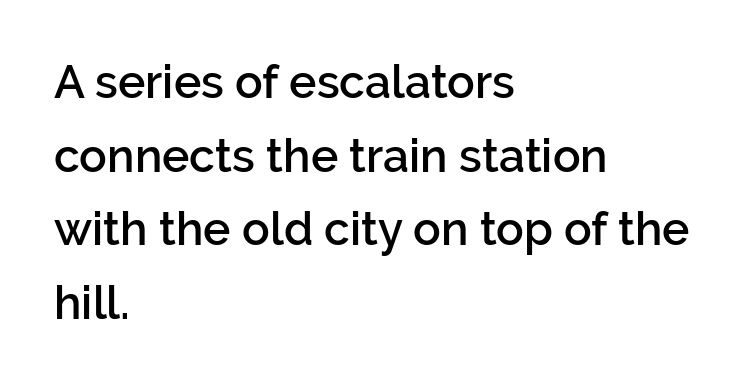
No extra tracking has been applied to these lines. A somewhat darkened texture: the type is semibold rather than bold. The lines in this sample share a left origin and differ only in where they stop. The typeface chosen for these lines omits serifs. Is there any slant? The stems are plumb.
